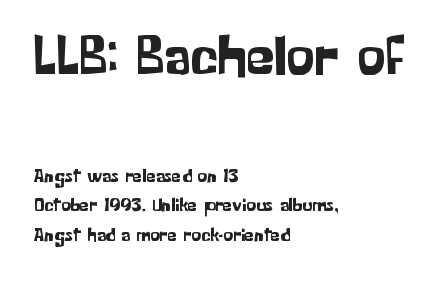
Honestly, the row spacing looks completely unremarkable. Honestly, the letter spacing is just normal — you wouldn't notice it. Horizontal alignment here is leftward, the default for most running prose. Decoration check: the copy has no underline. Do the characters align in a grid? No, the font is proportional.
